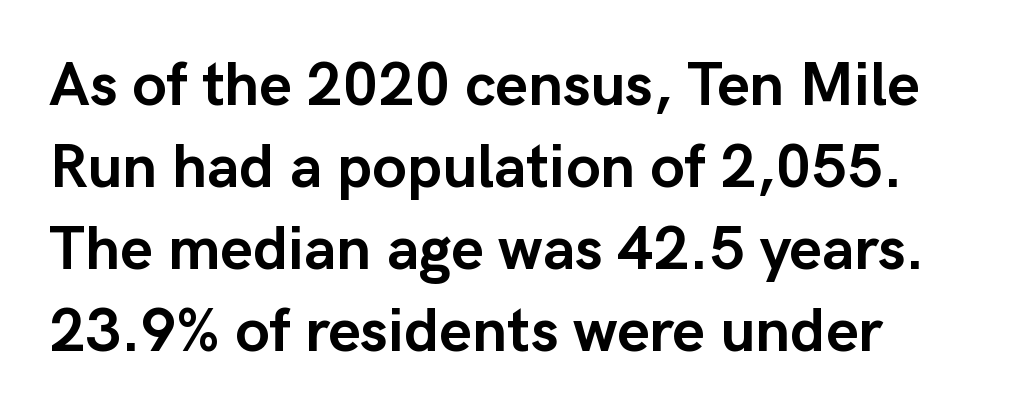
Q: Is the text bold? A: Yes.
Q: Is the text italic (slanted)? A: No, it is upright.
Q: Is the typeface a serif or a sans-serif typeface? A: Sans-serif.
Q: Is the text underlined? A: No.
Q: How is the paragraph aligned? A: Left-aligned.
Q: Is the spacing between letters normal or unusually wide? A: Normal.
Q: Is the spacing between lines tight, normal or loose? A: Normal.
Q: Width (condensed, normal, or wide)? A: Normal.
Q: Stroke contrast? A: Low.
Q: x-height? A: Medium.
Q: Monospaced? A: No.
